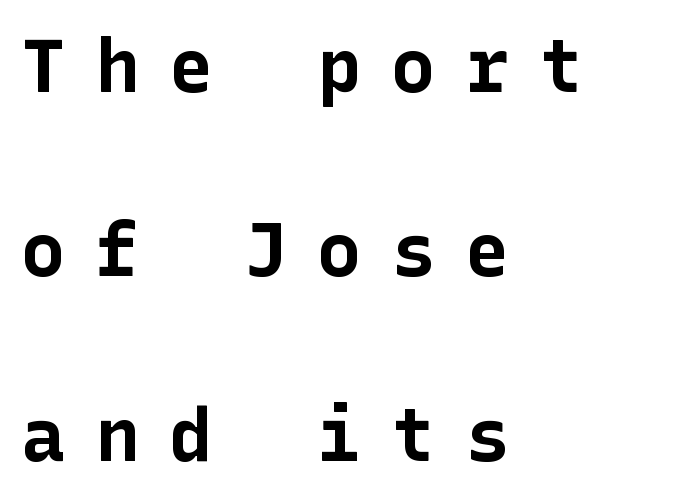
The image shows 74 px bold sans-serif type, upright; set left-aligned, loose line spacing (2.49x), unusually wide letter spacing (+0.4 em), not underlined; low stroke contrast and a medium x-height.
